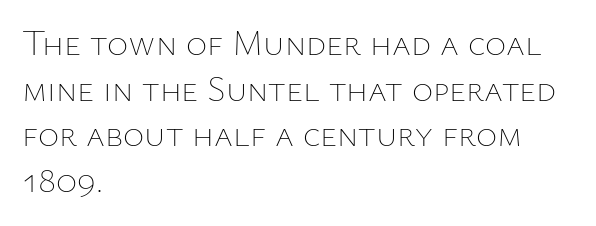
Q: Is the text bold? A: No.
Q: Is the text italic (slanted)? A: No, it is upright.
Q: Is the text underlined? A: No.
Q: How is the paragraph aligned? A: Left-aligned.
Q: Is the spacing between letters normal or unusually wide? A: Normal.
Q: Is the spacing between lines tight, normal or loose? A: Normal.
Q: Width (condensed, normal, or wide)? A: Normal.
Q: Stroke contrast? A: Low.
Q: x-height? A: Medium.
Q: Monospaced? A: No.
